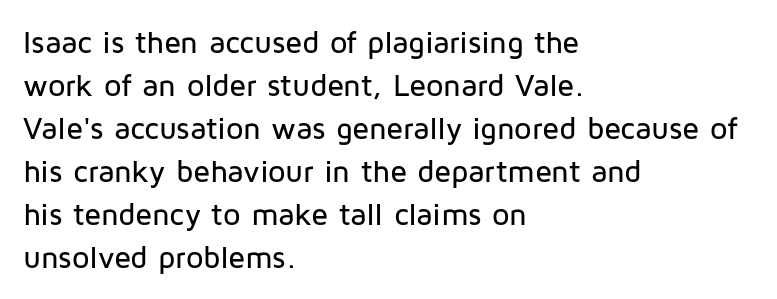
Is this a fixed-width face? No — the glyphs have proportional, varying widths. If you drew a line through each stem, it would be perfectly vertical. In terms of letterspacing, this is plain default setting. These lines are set flush left with a ragged right edge. Descender tails drop into unmarked territory.
